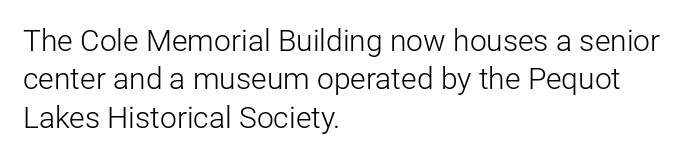
{"serif": "no", "italic": "no", "bold": "no", "weight": "light", "width": "normal", "stroke_contrast": "low", "x_height": "medium", "monospaced": "no", "underline": "no", "align": "left", "line_spacing": "normal", "line_spacing_ratio": 1.28, "letter_spacing": "normal", "letter_spacing_em": 0.0, "glyph_px": 30}
